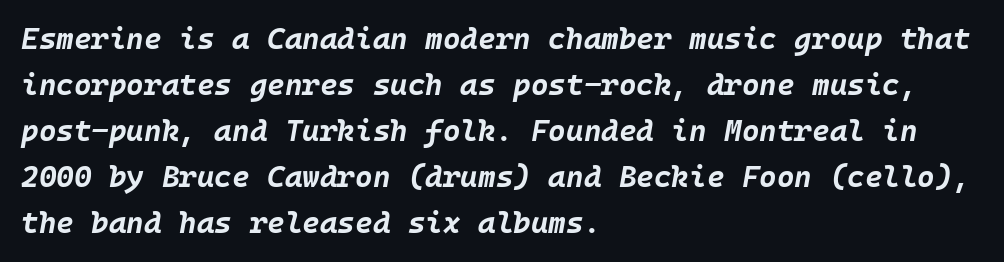
The image shows 30 px bold type, italic (leaning right); set left-aligned, normal line spacing (1.53x), normal letter spacing, not underlined; low stroke contrast and a large x-height.
